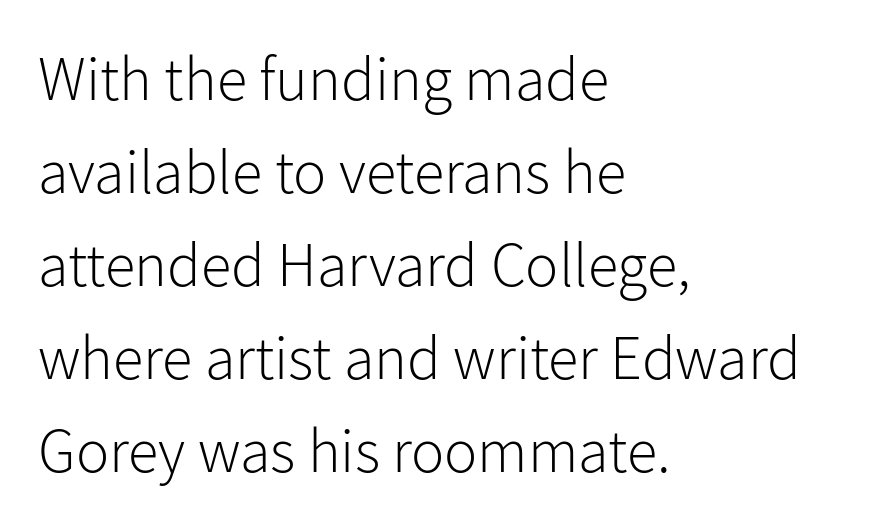
Q: Is the text bold? A: No.
Q: Is the text italic (slanted)? A: No, it is upright.
Q: Is the typeface a serif or a sans-serif typeface? A: Sans-serif.
Q: Is the text underlined? A: No.
Q: How is the paragraph aligned? A: Left-aligned.
Q: Is the spacing between letters normal or unusually wide? A: Normal.
Q: Is the spacing between lines tight, normal or loose? A: Normal.
Q: Width (condensed, normal, or wide)? A: Normal.
Q: Stroke contrast? A: Low.
Q: x-height? A: Medium.
Q: Monospaced? A: No.
